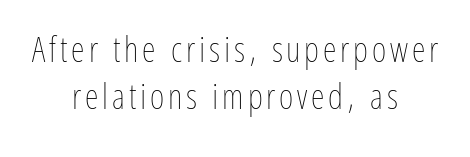
{"italic": "no", "bold": "no", "weight": "thin", "width": "condensed", "stroke_contrast": "low", "x_height": "medium", "monospaced": "no", "underline": "no", "align": "center", "line_spacing": "normal", "line_spacing_ratio": 1.33, "glyph_px": 35}
